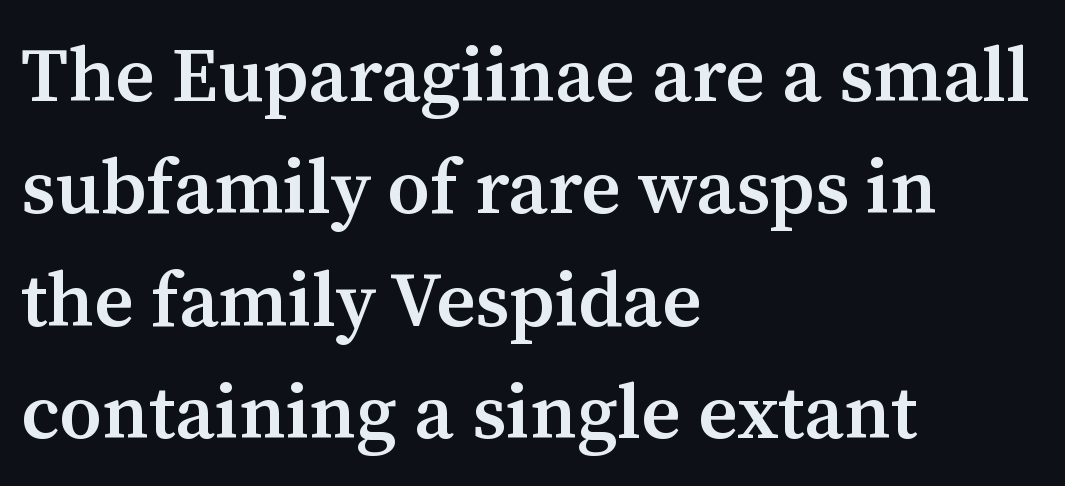
The strokes are fattened partway — semibold, not bold. Is there any slant? The stems are plumb. A typesetter would call this leading conventional body-copy spacing. Descenders are the only things crossing below the line. Between one letter and the next there's only the usual sliver of space. The compositor pushed each line to the left boundary.
